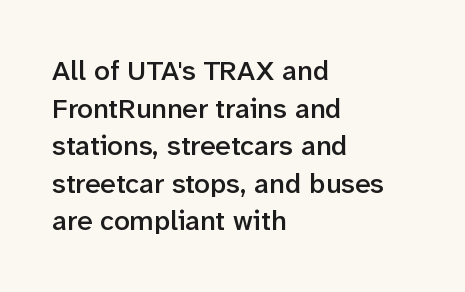
The face used here is proportionally spaced, like ordinary book or web type. Posture: straight, roman, zero tilt. Moderately thickened strokes mark this as semibold type. Regarding serifs, this sample does without them.
